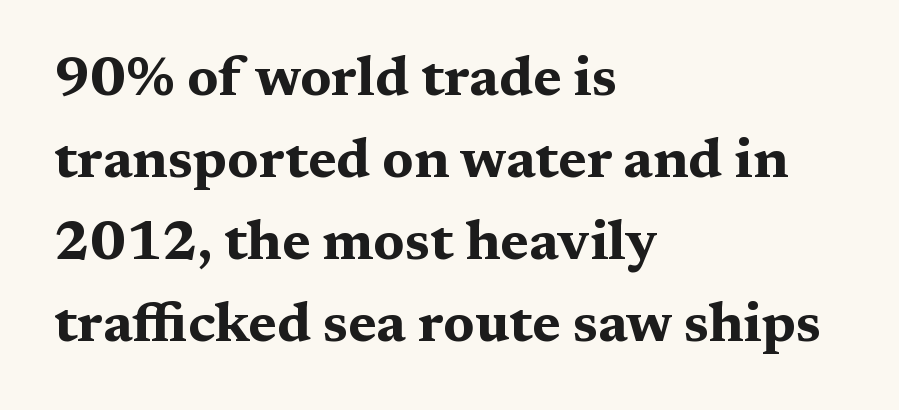
{"serif": "yes", "italic": "no", "bold": "yes", "weight": "bold", "width": "wide", "stroke_contrast": "medium", "x_height": "medium", "monospaced": "no", "underline": "no", "align": "left", "line_spacing": "normal", "line_spacing_ratio": 1.49, "letter_spacing": "normal", "letter_spacing_em": 0.0, "glyph_px": 55}
